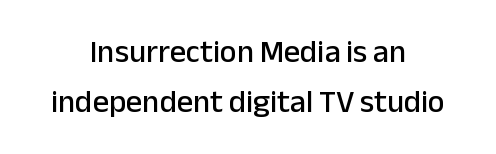
{"serif": "no", "italic": "no", "width": "normal", "stroke_contrast": "low", "x_height": "medium", "monospaced": "no", "underline": "no", "align": "center", "line_spacing": "normal", "line_spacing_ratio": 1.55, "letter_spacing": "normal", "letter_spacing_em": 0.0, "glyph_px": 32}
